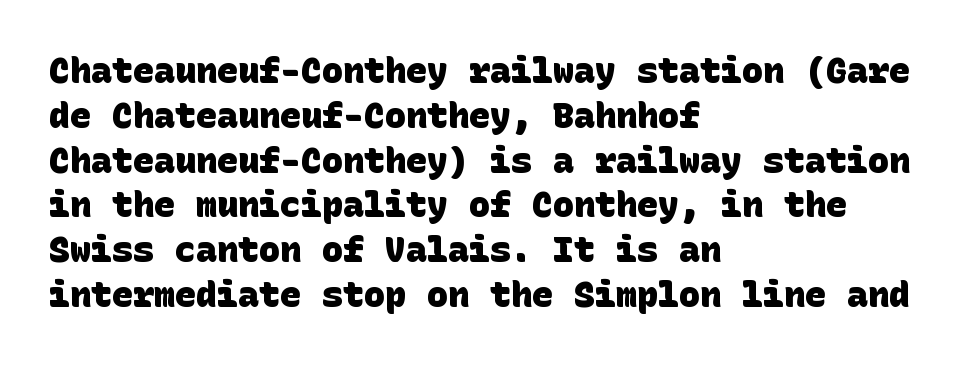
Default kerning and tracking; the words read as compact shapes. Which margin do the lines hug? The left one — the right edge is uneven. Has an underline been added? It has not. Typographic density is high because the face is bold. The rows are spaced the way most documents space them. To sum up the face: it is a sans, with no serifs.
